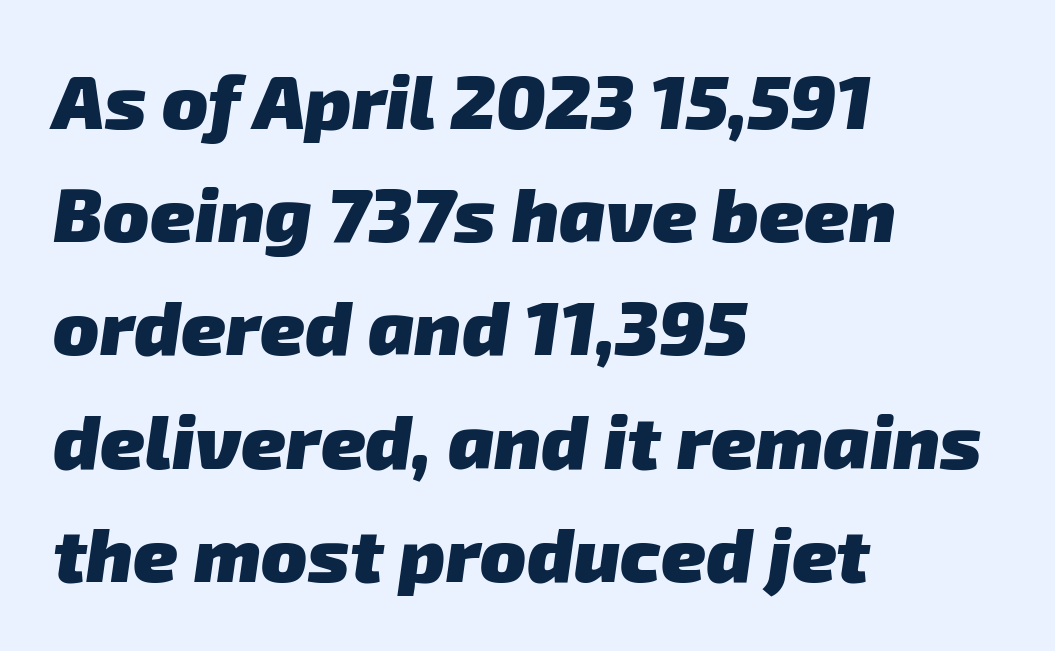
The image shows 76 px heavy sans-serif type; set left-aligned, normal line spacing (1.49x), normal letter spacing, not underlined; low stroke contrast and a medium x-height.
